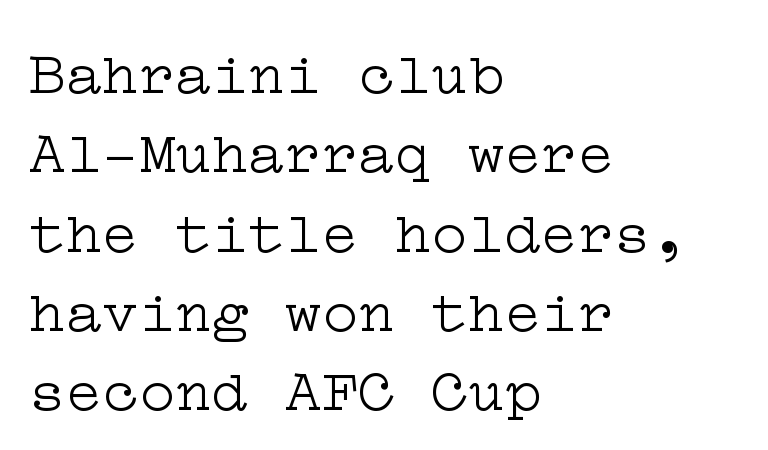
The tracking reads as untouched default to a designer's eye. The typography opts for an upright posture over an oblique one. Is the type heavy? It reads as light-to-regular instead. The designer went with a serif here, giving each stem small feet. This rendering uses left alignment, leaving the right contour irregular. The zone under the glyphs is completely vacant.
